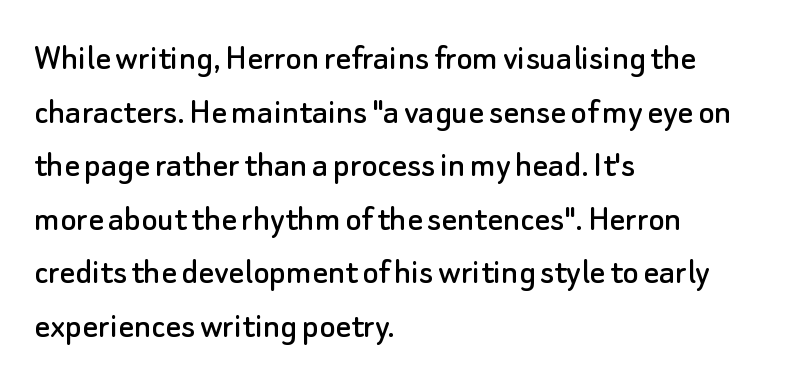
Q: Is the text italic (slanted)? A: No, it is upright.
Q: Is the typeface a serif or a sans-serif typeface? A: Sans-serif.
Q: Is the text underlined? A: No.
Q: How is the paragraph aligned? A: Left-aligned.
Q: Is the spacing between letters normal or unusually wide? A: Normal.
Q: Is the spacing between lines tight, normal or loose? A: Normal.
Q: Width (condensed, normal, or wide)? A: Normal.
Q: Stroke contrast? A: Low.
Q: x-height? A: Small.
Q: Monospaced? A: No.
